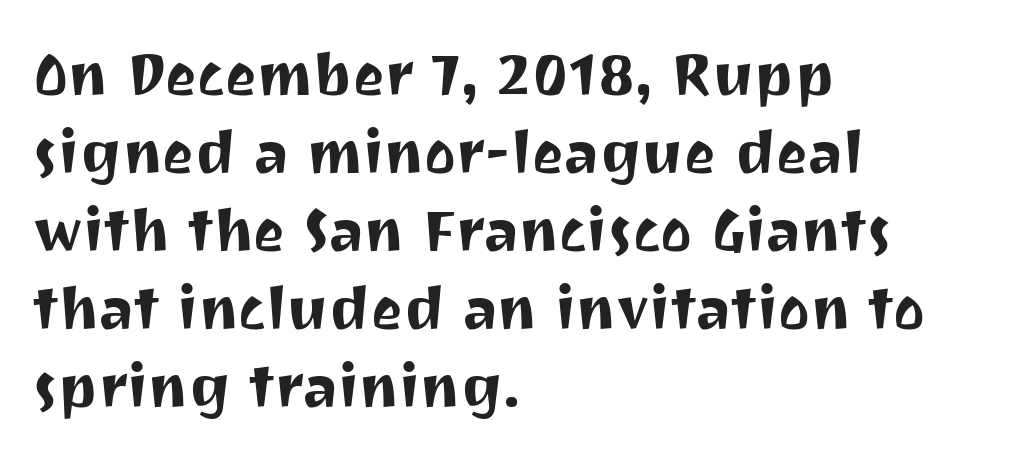
The image shows 60 px sans-serif type, upright; set left-aligned, normal line spacing (1.3x), normal letter spacing, not underlined; medium stroke contrast and a medium x-height.
